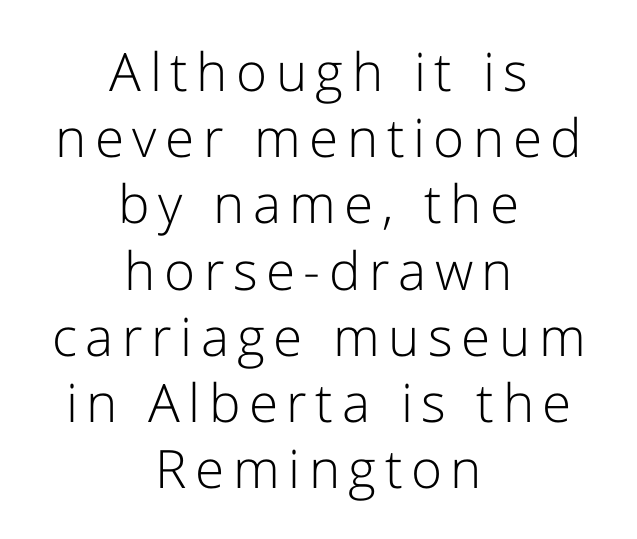
Q: Is the text bold? A: No.
Q: Is the text italic (slanted)? A: No, it is upright.
Q: Is the typeface a serif or a sans-serif typeface? A: Sans-serif.
Q: Is the text underlined? A: No.
Q: How is the paragraph aligned? A: Centered.
Q: Is the spacing between lines tight, normal or loose? A: Normal.
Q: Width (condensed, normal, or wide)? A: Normal.
Q: Stroke contrast? A: Low.
Q: x-height? A: Medium.
Q: Monospaced? A: No.
